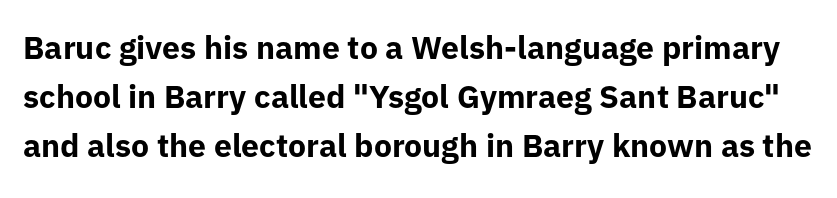
Plenty of ink on the page — the face is bold. Rule under the text: the space is simply empty. The face used here is a sans, in the tradition of grotesques and geometrics. Ordinary non-slanted type is in use. In terms of leading, this rendering sits right in the middle.
